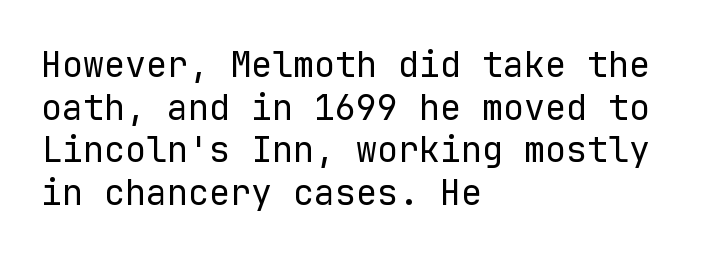
{"serif": "no", "italic": "no", "bold": "no", "weight": "regular", "width": "normal", "stroke_contrast": "low", "x_height": "medium", "monospaced": "yes", "underline": "no", "align": "left", "line_spacing_ratio": 1.22, "letter_spacing": "normal", "letter_spacing_em": 0.0, "glyph_px": 35}
